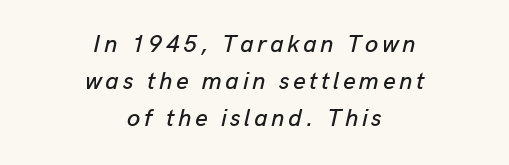
A student would call this center alignment; a typographer would say set centered. Looking at the ascenders, they clearly lean. Descenders are the only things crossing below the line. Quick note: interline space is typical.
